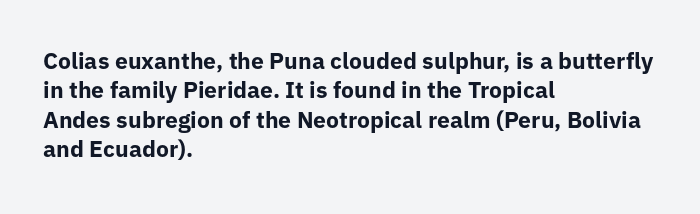
{"italic": "no", "bold": "yes", "underline": "no", "align": "left", "line_spacing": "normal", "line_spacing_ratio": 1.28, "letter_spacing": "normal", "letter_spacing_em": 0.0, "glyph_px": 23}
